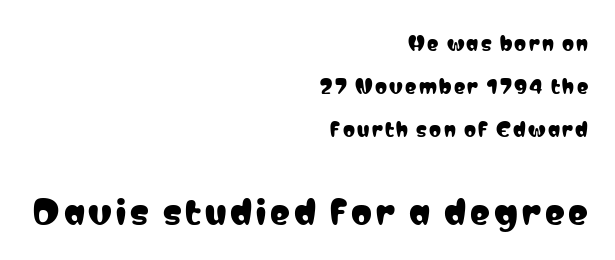
The image shows 33 px condensed sans-serif type, upright; set right-aligned, loose line spacing (2.27x), not underlined; the second (bottom) block is 1.74x larger; low stroke contrast and a medium x-height.
